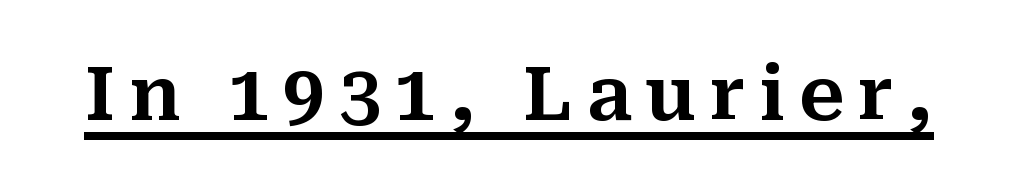
The image shows 75 px serif type, upright; set underlined; medium stroke contrast and a medium x-height.
